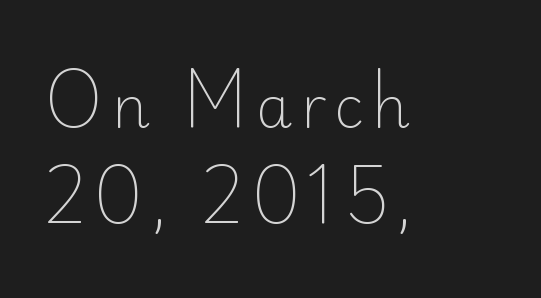
This block has exactly the height ordinary leading produces. Underline: absent. You could not count columns in this text — the font is proportionally spaced. Reading down the block, your eye returns to a fixed left position each line.
